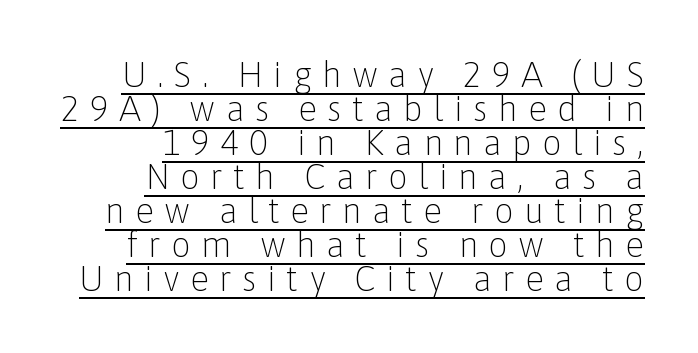
The image shows 35 px light sans-serif type, upright; set right-aligned, tight line spacing (0.97x), unusually wide letter spacing (+0.29 em), underlined; low stroke contrast and a medium x-height.
